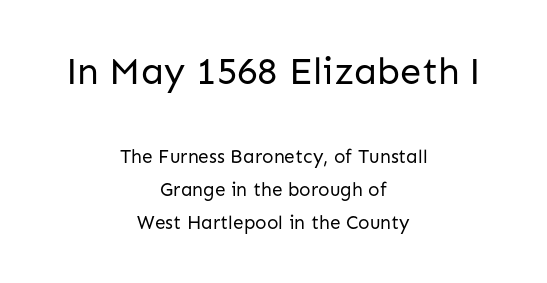
{"serif": "no", "italic": "no", "bold": "no", "weight": "regular", "width": "normal", "stroke_contrast": "low", "x_height": "medium", "monospaced": "no", "underline": "no", "align": "center", "line_spacing_ratio": 1.74, "letter_spacing": "normal", "letter_spacing_em": 0.0, "larger_block": "first", "size_ratio": 2.0, "glyph_px": 38}
